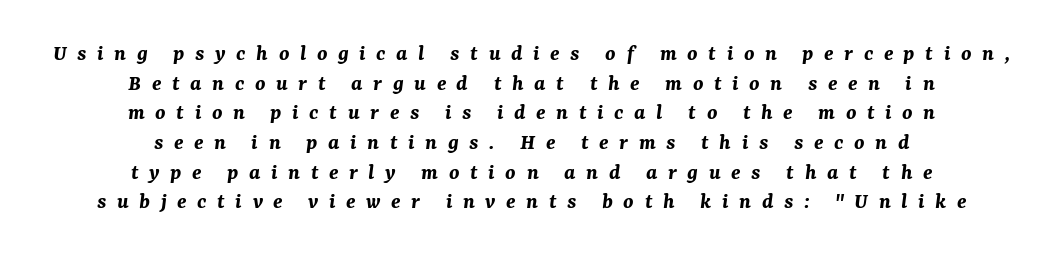
{"italic": "yes", "lean": "right", "slant_degrees": 7, "bold": "yes", "underline": "no", "align": "center", "line_spacing": "normal", "line_spacing_ratio": 1.29, "letter_spacing": "wide", "letter_spacing_em": 0.46, "glyph_px": 23}
